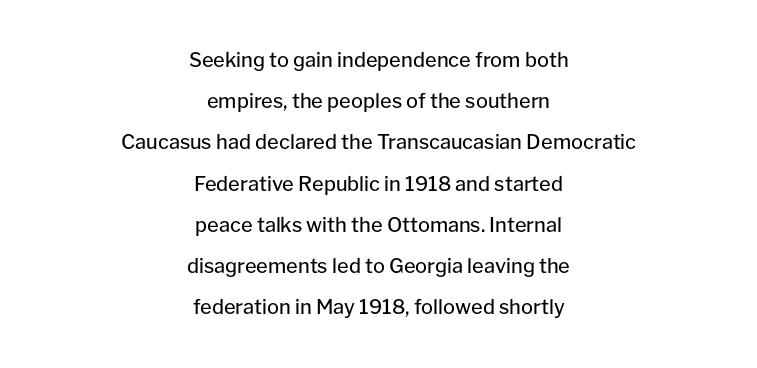
The image shows 20 px text type, upright; set centered, loose line spacing (2.06x), normal letter spacing, not underlined.
